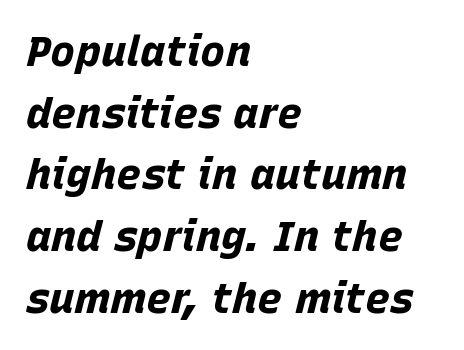
The image shows 42 px bold type, italic (leaning right); set left-aligned, normal line spacing (1.47x), normal letter spacing, not underlined; low stroke contrast and a large x-height.
